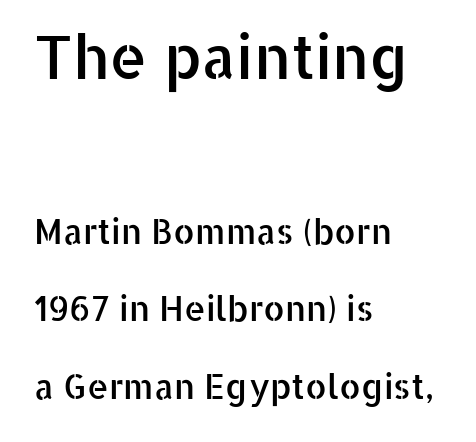
The image shows 60 px sans-serif type, upright; set left-aligned, loose line spacing (2.27x), normal letter spacing, not underlined; the first (top) block is 1.76x larger; low stroke contrast and a medium x-height.
